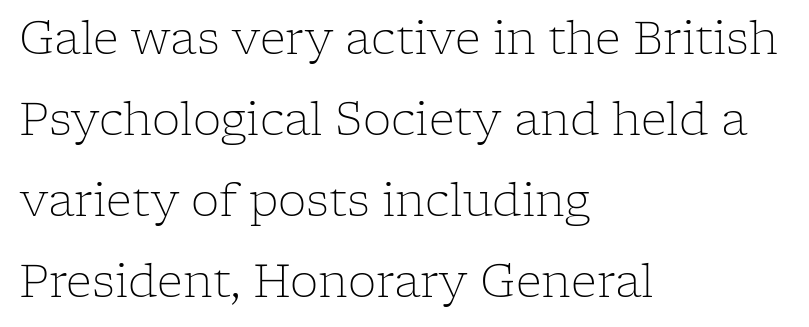
The image shows 45 px light serif type, upright; set left-aligned, line spacing 1.8x, normal letter spacing, not underlined; low stroke contrast and a medium x-height.
